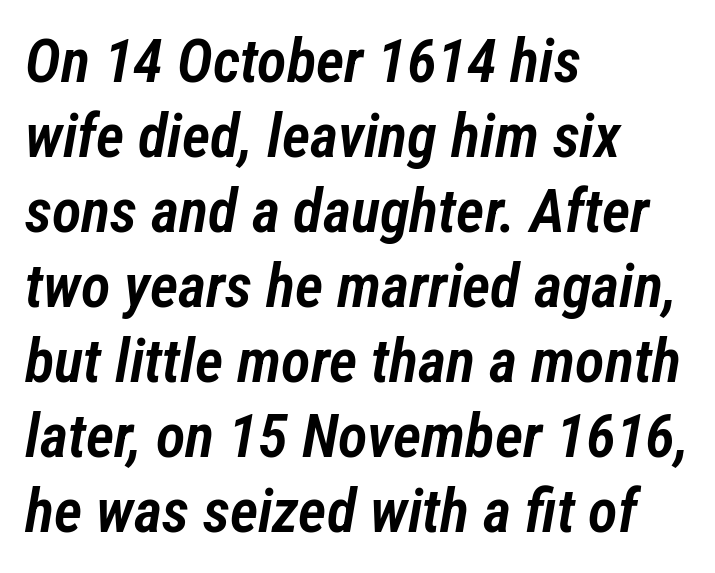
The face used here is rendered with its standard letterfit. Strokes here are thickened, but only to semibold level. The font's italic variant was chosen for this text. Compared with a centered layout, this one pins lines to the left instead. Do the characters align in a grid? No, the font is proportional. Underline: absent.
